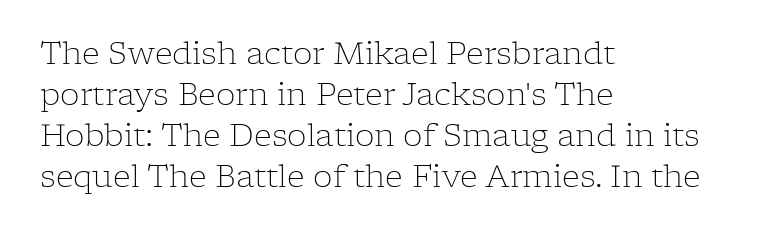
Ascenders rise straight up at ninety degrees. A student would call this left alignment; a typographer would say flush left, rag right. Ink coverage per letter is moderate at most. Students, note that the glyphs here touch the page at normal intervals.
